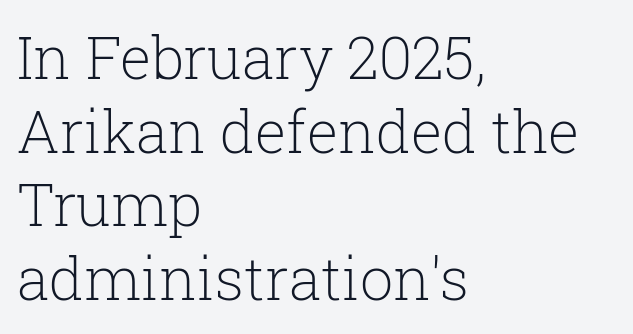
The passage shown is typed in a proportional face where columns would drift. Evenly set lines give the paragraph a standard silhouette. Bare-footed words on every line. When letters stand straight like this, we call the style roman or upright. The line texture is even and compact thanks to regular tracking. Line beginnings align vertically; line endings do not.
